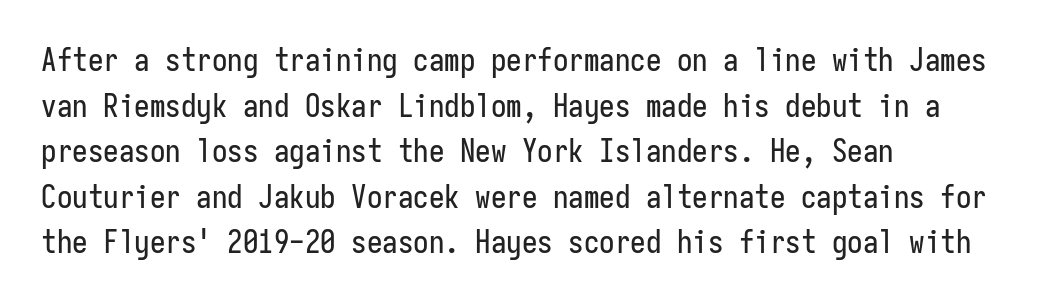
The image shows 31 px condensed sans-serif type, upright, monospaced; set left-aligned, normal line spacing (1.47x), normal letter spacing, not underlined; low stroke contrast and a medium x-height.
